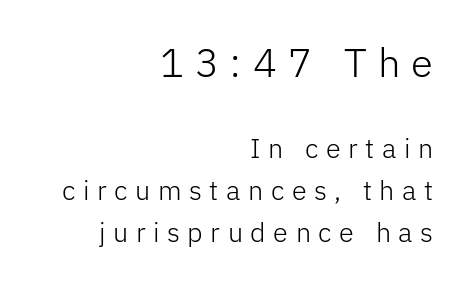
A typesetter would label this face a sans. The face used here is rendered with a markedly widened letterfit. The face used here appears at its bigger size in the upper chunk. Baseline-to-baseline distance is the conventional proportion of letter height. Varying glyph widths throughout — classic text-font behaviour.
